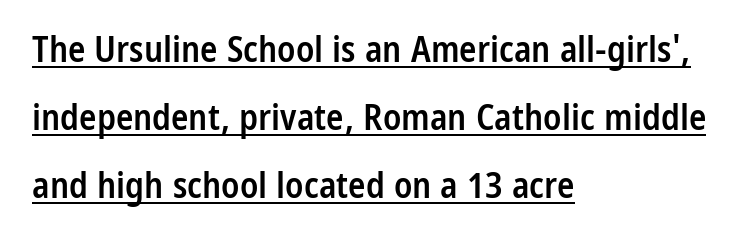
The image shows 36 px semibold, condensed sans-serif type, upright; set left-aligned, line spacing 1.89x, normal letter spacing, underlined; low stroke contrast and a medium x-height.
